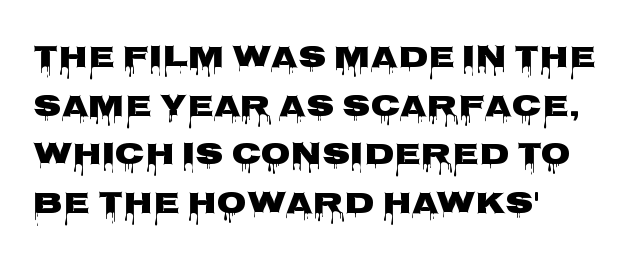
{"serif": "no", "italic": "no", "width": "wide", "stroke_contrast": "low", "x_height": "large", "monospaced": "no", "underline": "no", "align": "left", "line_spacing": "normal", "line_spacing_ratio": 1.57, "letter_spacing": "normal", "letter_spacing_em": 0.0, "glyph_px": 31}
